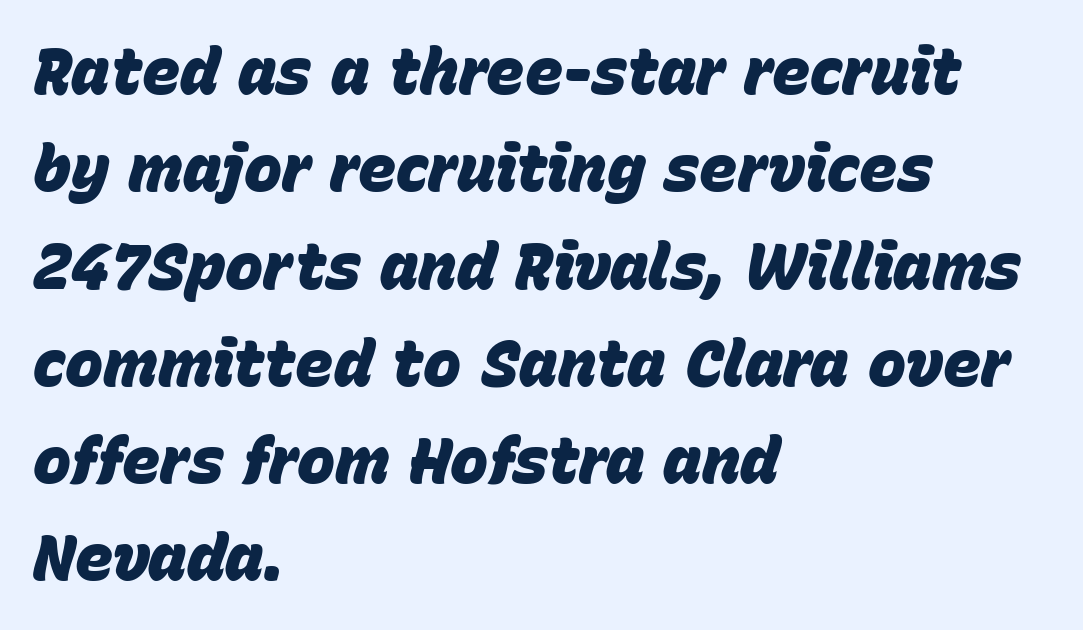
The foot of each line stays bare and open. This sample has the flowing, uneven cadence of proportional lettering. Teacher's note: observe the even left margin — that is flush-left alignment. Strong, thick strokes mark this as bold type.
